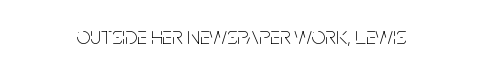
The image shows 25 px text type, upright; set normal letter spacing, not underlined.
